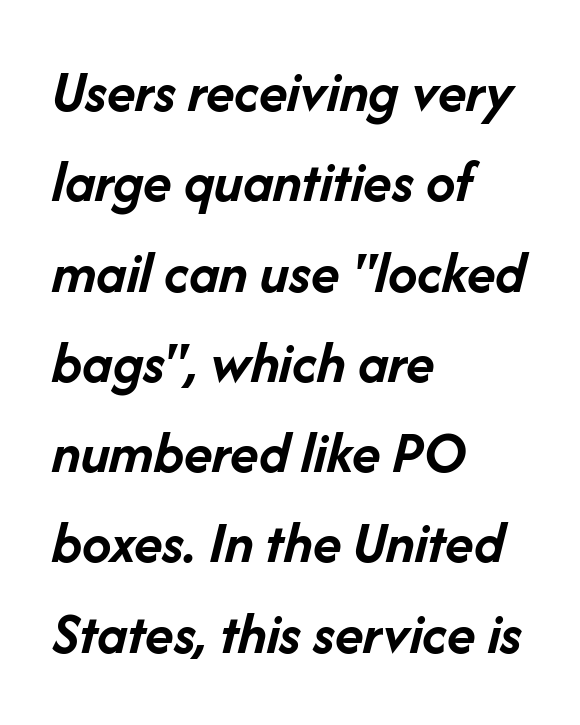
The lines sit at an ordinary, default distance from one another. The letters advance in unequal steps, a hallmark of proportional type. The passage shown has conventional tracking throughout. This sample is left-justified, so line endings fall wherever the words run out. The passage shown is not underscored anywhere. Heavy, bold letterforms.
